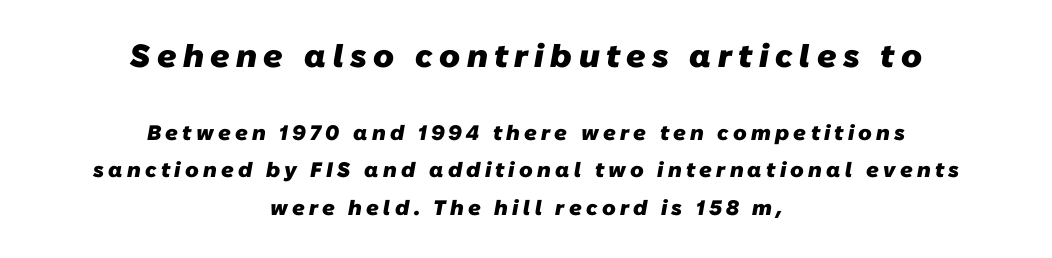
Q: Is the text bold? A: Yes.
Q: Is the typeface a serif or a sans-serif typeface? A: Sans-serif.
Q: Is the text underlined? A: No.
Q: How is the paragraph aligned? A: Centered.
Q: Is the spacing between letters normal or unusually wide? A: Unusually wide.
Q: Which block of text is set in a larger size, the first (top) or the second (bottom)? A: The first (top) one.
Q: Width (condensed, normal, or wide)? A: Normal.
Q: Stroke contrast? A: Low.
Q: x-height? A: Medium.
Q: Monospaced? A: No.
